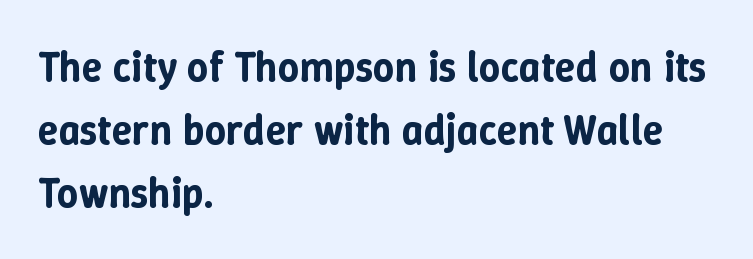
The image shows 42 px text type, upright; set left-aligned, normal line spacing (1.5x), normal letter spacing, not underlined; low stroke contrast and a medium x-height.
